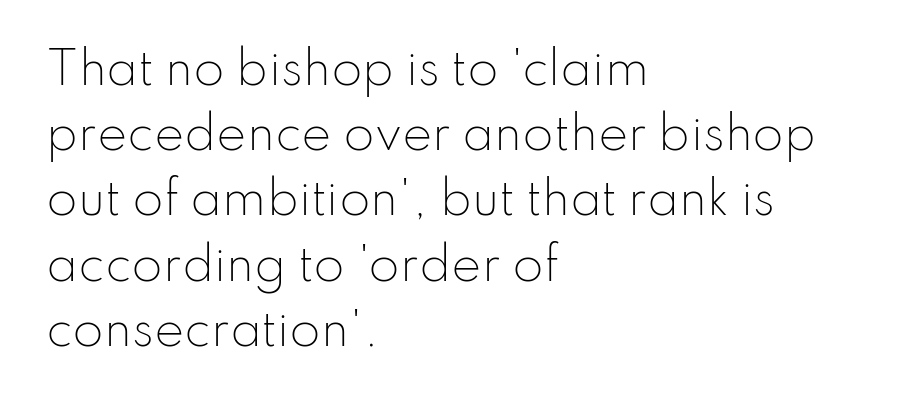
Q: Is the text bold? A: No.
Q: Is the text italic (slanted)? A: No, it is upright.
Q: Is the typeface a serif or a sans-serif typeface? A: Sans-serif.
Q: Is the text underlined? A: No.
Q: How is the paragraph aligned? A: Left-aligned.
Q: Is the spacing between letters normal or unusually wide? A: Normal.
Q: Is the spacing between lines tight, normal or loose? A: Normal.
Q: Width (condensed, normal, or wide)? A: Normal.
Q: Stroke contrast? A: Low.
Q: x-height? A: Small.
Q: Monospaced? A: No.
